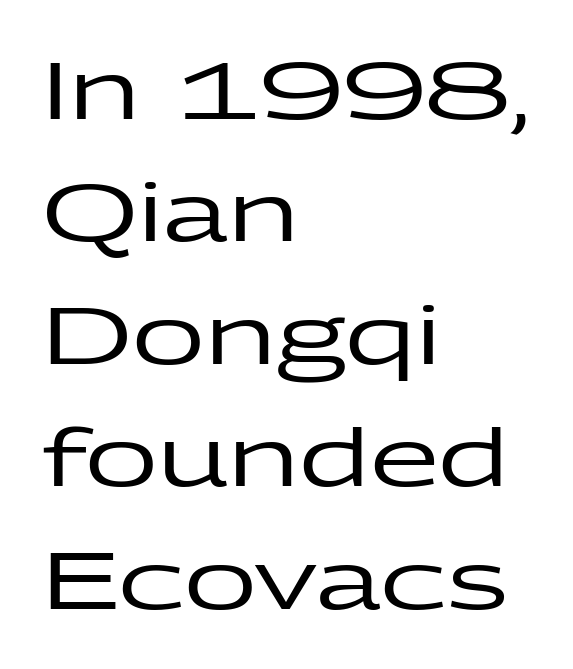
This sample uses an upright cut, with every glyph sitting square on the baseline. Words float on clear page, feet unadorned. Layout note: lines flush left. Is this a fixed-width face? No — the glyphs have proportional, varying widths.
